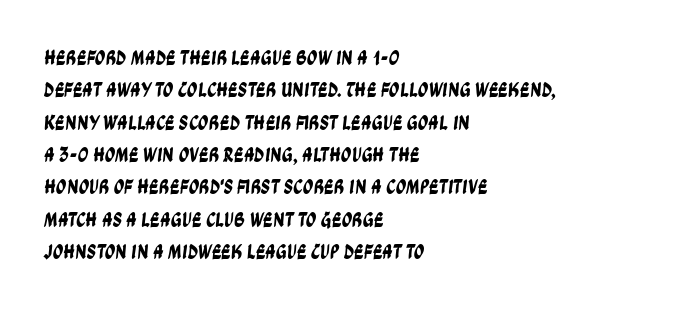
Type without underlining. Left-aligned paragraph, ragged on the right. Words appear dense and cohesive because spacing is normal. The rows are spaced the way most documents space them.
